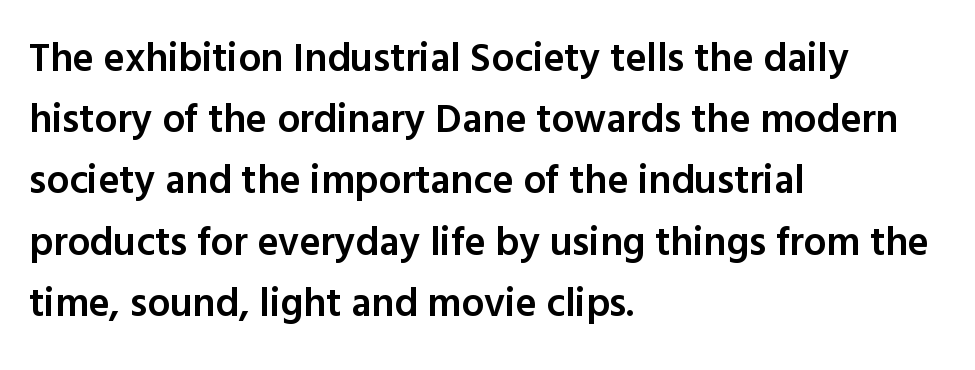
This sample keeps an unexceptional amount of space between lines. Descenders are the only things crossing below the line. Quick note: not italic, upright. This rendering uses left alignment, leaving the right contour irregular. Looks like regular typesetting: each glyph gets only the width it needs.
